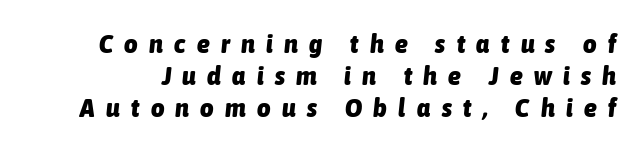
Q: Is the text bold? A: Yes.
Q: Is the text italic (slanted)? A: Yes, it leans right by about 6 degrees.
Q: Is the text underlined? A: No.
Q: Is the spacing between letters normal or unusually wide? A: Unusually wide.
